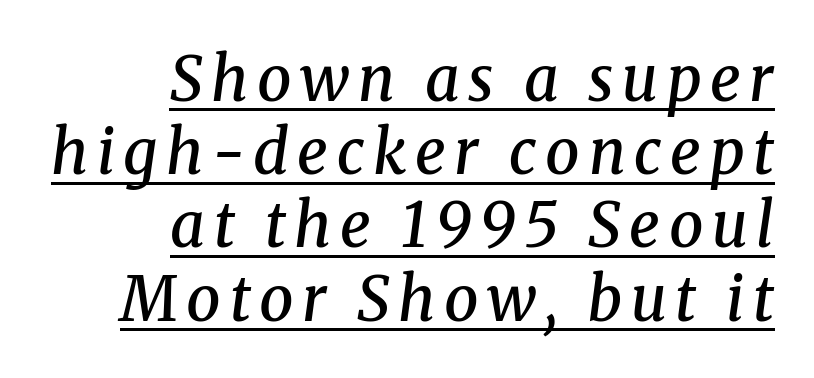
Students, this is semibold: more ink than regular, less than bold. Italic: yes, the glyphs are oblique. Which margin do the lines hug? The right one — the left edge is uneven. Each letter keeps its own natural width here, so spacing adapts to shape. Are there feet on the stems? There are — it's a serif. Has an underline been added? It has.
